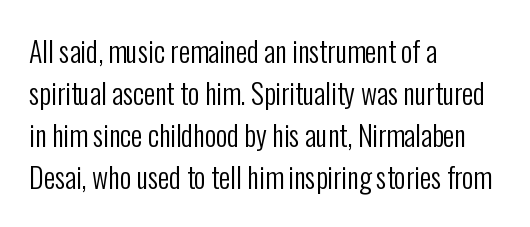
The image shows 28 px regular-weight, condensed sans-serif type, upright; set left-aligned, normal line spacing (1.5x), normal letter spacing, not underlined; low stroke contrast and a medium x-height.
